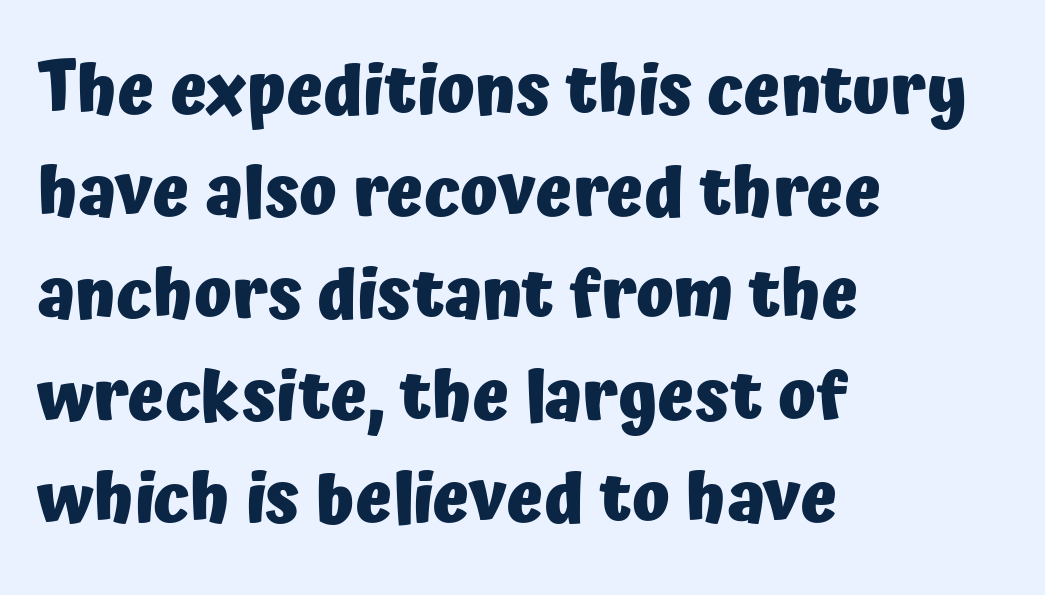
The image shows 69 px heavy sans-serif type, upright; set left-aligned, normal line spacing (1.48x), normal letter spacing, not underlined; low stroke contrast and a medium x-height.
